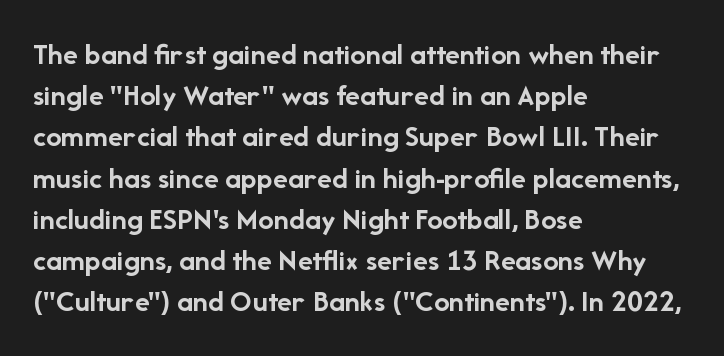
Summary of vertical rhythm: regular, with standard interline spacing. Descenders hang freely into open space. Does the type have serifs? No, each stem ends abruptly. The rendering anchors every line to the left-hand side. Varying glyph widths throughout — classic text-font behaviour.
